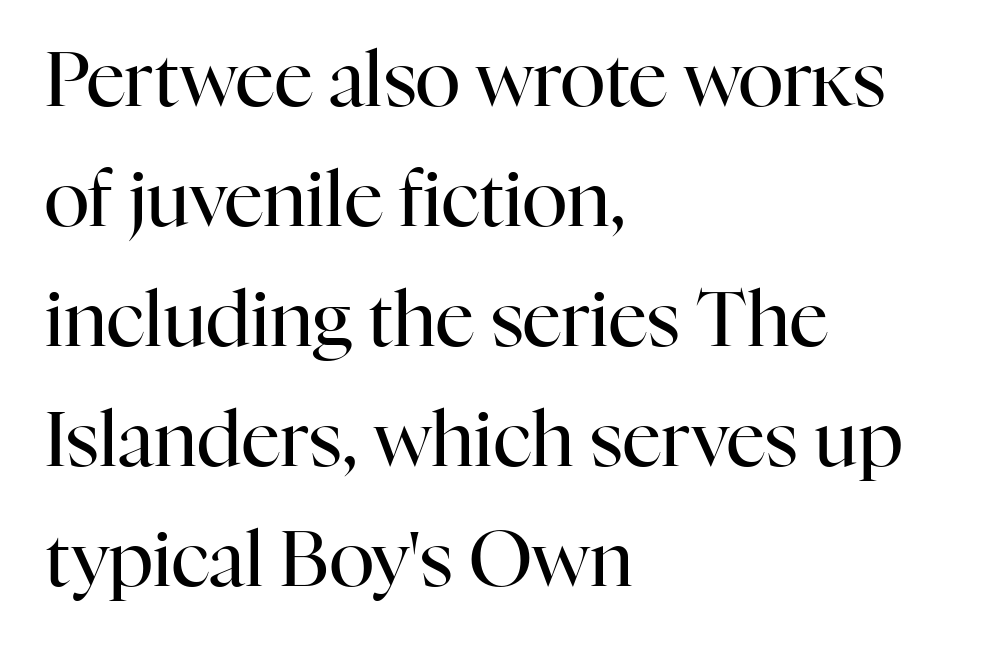
Summary of vertical rhythm: regular, with standard interline spacing. I'd call this a serif setting — the letters wear small feet. The passage shown is typed in a proportional face where columns would drift. Heaviness? Minimal to ordinary, like unemphasized prose.
